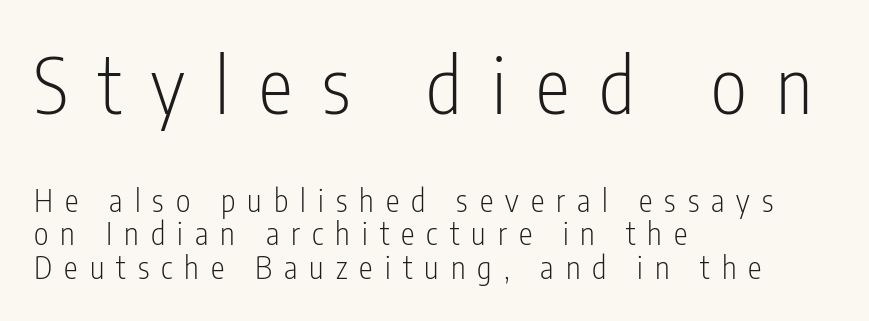
Q: Is the text bold? A: No.
Q: Is the text italic (slanted)? A: No, it is upright.
Q: Is the typeface a serif or a sans-serif typeface? A: Sans-serif.
Q: Is the text underlined? A: No.
Q: How is the paragraph aligned? A: Left-aligned.
Q: Is the spacing between letters normal or unusually wide? A: Unusually wide.
Q: Is the spacing between lines tight, normal or loose? A: Tight.
Q: Which block of text is set in a larger size, the first (top) or the second (bottom)? A: The first (top) one.
Q: Width (condensed, normal, or wide)? A: Condensed.
Q: Stroke contrast? A: Low.
Q: x-height? A: Medium.
Q: Monospaced? A: No.
